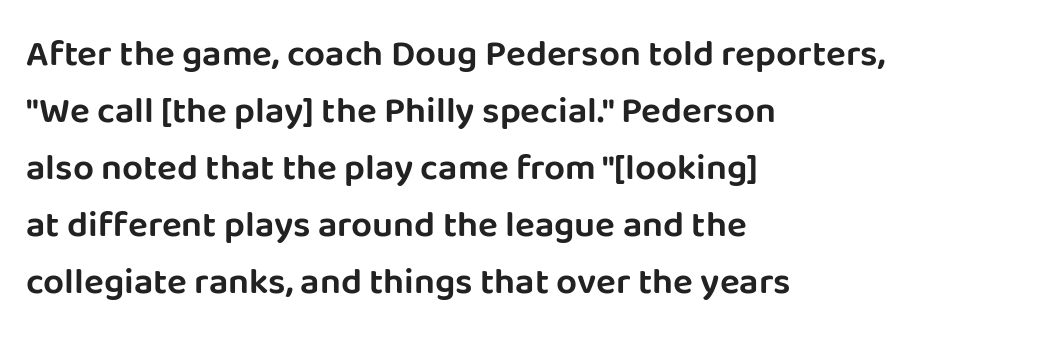
Q: Is the text italic (slanted)? A: No, it is upright.
Q: Is the typeface a serif or a sans-serif typeface? A: Sans-serif.
Q: Is the text underlined? A: No.
Q: How is the paragraph aligned? A: Left-aligned.
Q: Is the spacing between letters normal or unusually wide? A: Normal.
Q: Is the spacing between lines tight, normal or loose? A: Normal.
Q: Width (condensed, normal, or wide)? A: Normal.
Q: Stroke contrast? A: Low.
Q: x-height? A: Large.
Q: Monospaced? A: No.
